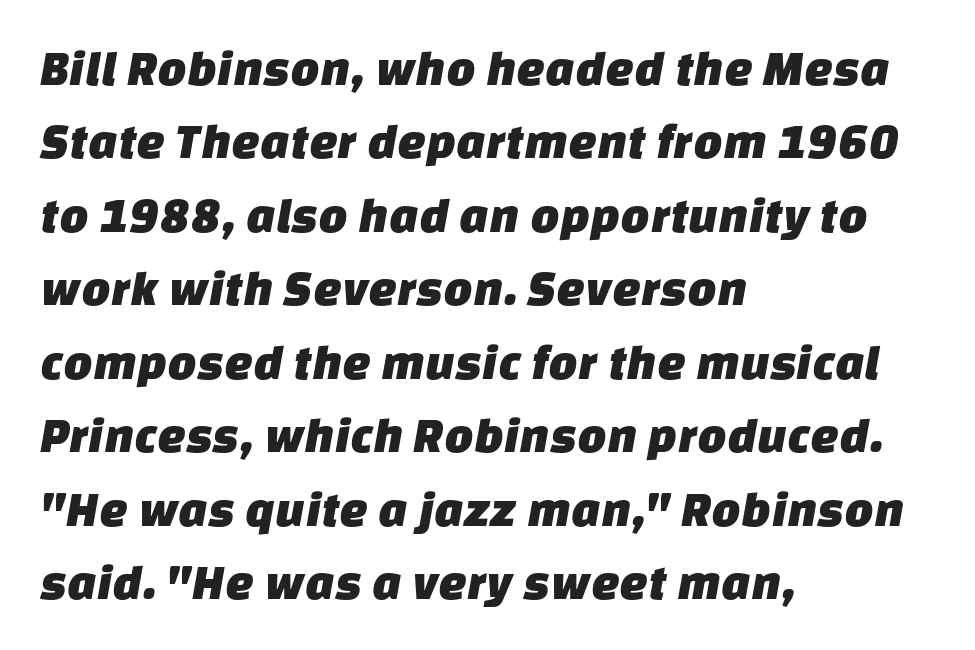
The text was rendered using a sans face with plain stroke endings. The foot of each line stays bare and open. Vertically, the passage feels balanced, rows spaced as you'd expect. The face used here is proportionally spaced, like ordinary book or web type. The ragged edge is on the right, which tells us the setting is flush left. The gaps between neighbouring characters are ordinary and unremarkable.
